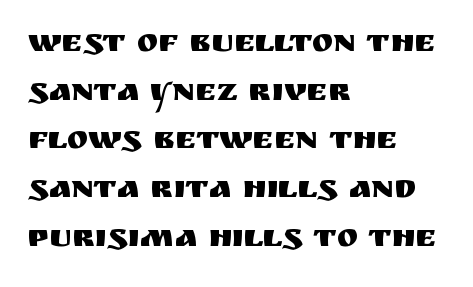
The type is set solid horizontally, with unmodified tracking. This block has exactly the height ordinary leading produces. Glance below the letters and you will spot only blank space. Layout note: lines flush left.
